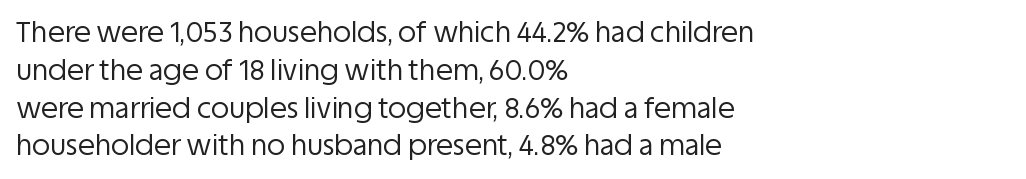
The image shows 28 px regular-weight sans-serif type, upright; set left-aligned, normal line spacing (1.35x), normal letter spacing, not underlined; low stroke contrast and a large x-height.
